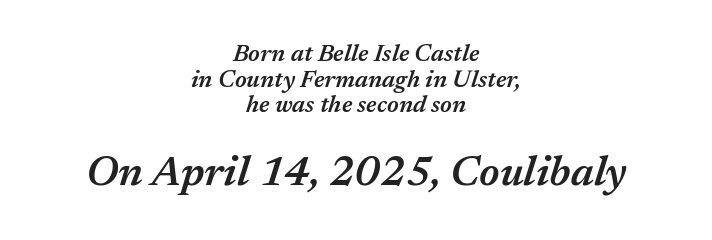
Slanted lettering throughout. These lines are centered, leaving both edges ragged. Type without underlining. What weight is shown? A semibold, between regular and bold. Is the letter spacing exaggerated? No — it looks like the ordinary default.
